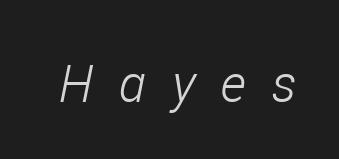
Q: Is the text bold? A: No.
Q: Is the text italic (slanted)? A: Yes, it leans right by about 11 degrees.
Q: Is the text underlined? A: No.
Q: Is the spacing between letters normal or unusually wide? A: Unusually wide.
Q: Width (condensed, normal, or wide)? A: Condensed.
Q: Stroke contrast? A: Low.
Q: x-height? A: Medium.
Q: Monospaced? A: No.
